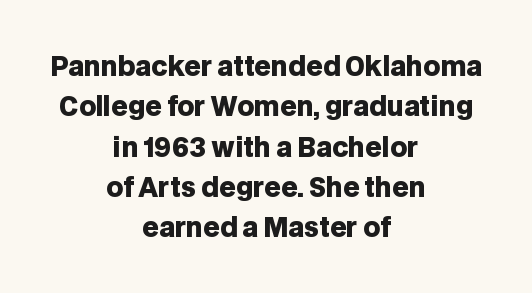
{"italic": "no", "bold": "yes", "underline": "no", "align": "center", "line_spacing": "normal", "line_spacing_ratio": 1.55, "letter_spacing": "normal", "letter_spacing_em": 0.0, "glyph_px": 26}
